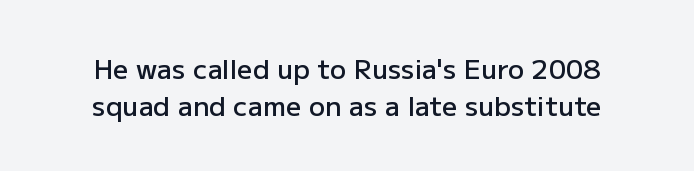
Q: Is the text bold? A: Semi-bold.
Q: Is the text italic (slanted)? A: No, it is upright.
Q: Is the text underlined? A: No.
Q: How is the paragraph aligned? A: Centered.
Q: Is the spacing between letters normal or unusually wide? A: Normal.
Q: Is the spacing between lines tight, normal or loose? A: Normal.
